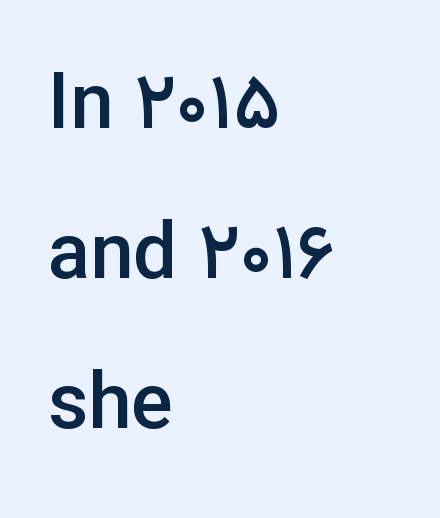
The image shows 78 px semibold sans-serif type, upright; set left-aligned, loose line spacing (1.92x), normal letter spacing, not underlined; low stroke contrast and a medium x-height.
